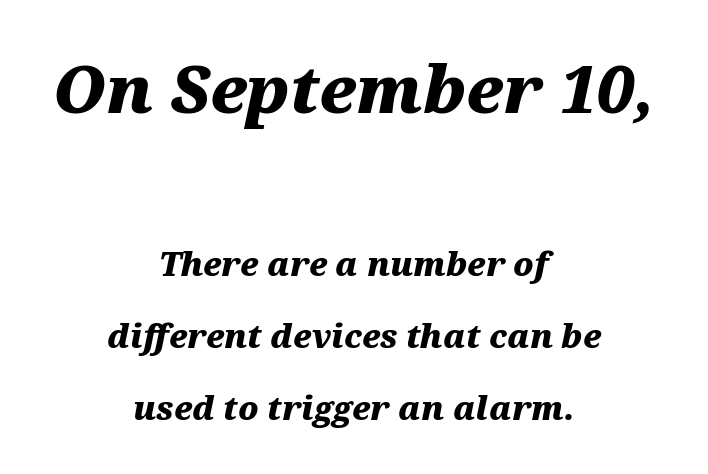
The image shows 65 px heavy, wide type, italic (leaning right); set centered, loose line spacing (2.25x), normal letter spacing, not underlined; the first (top) block is 2.03x larger; medium stroke contrast and a medium x-height.
